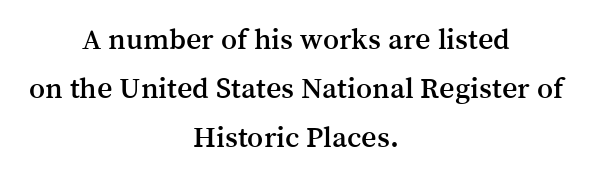
Q: Is the text italic (slanted)? A: No, it is upright.
Q: Is the typeface a serif or a sans-serif typeface? A: Serif.
Q: Is the text underlined? A: No.
Q: How is the paragraph aligned? A: Centered.
Q: Is the spacing between letters normal or unusually wide? A: Normal.
Q: Is the spacing between lines tight, normal or loose? A: Normal.
Q: Width (condensed, normal, or wide)? A: Normal.
Q: Stroke contrast? A: Medium.
Q: x-height? A: Medium.
Q: Monospaced? A: No.
